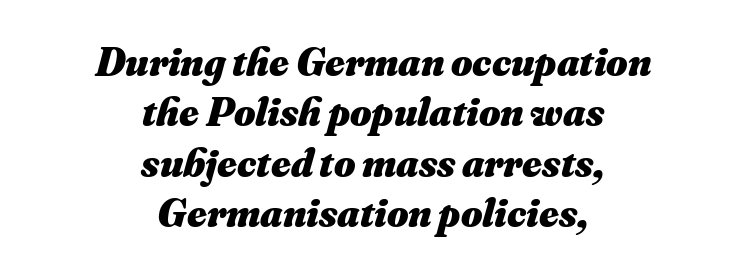
No word sits above an underline. Compared with an ordinary text face, these strokes are far heavier — a full bold. Is the letter spacing exaggerated? No — it looks like the ordinary default. If you folded the block vertically in half, each line would mirror itself in length.
